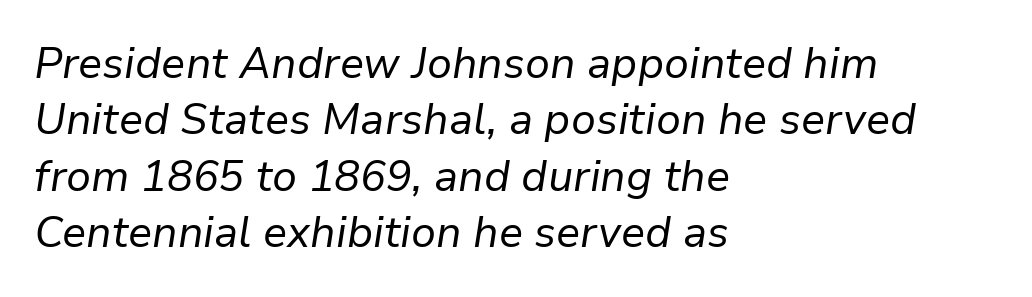
Q: Is the text bold? A: No.
Q: Is the text italic (slanted)? A: Yes, it leans right by about 9 degrees.
Q: Is the text underlined? A: No.
Q: How is the paragraph aligned? A: Left-aligned.
Q: Is the spacing between letters normal or unusually wide? A: Normal.
Q: Is the spacing between lines tight, normal or loose? A: Normal.
Q: Width (condensed, normal, or wide)? A: Normal.
Q: Stroke contrast? A: Low.
Q: x-height? A: Medium.
Q: Monospaced? A: No.
